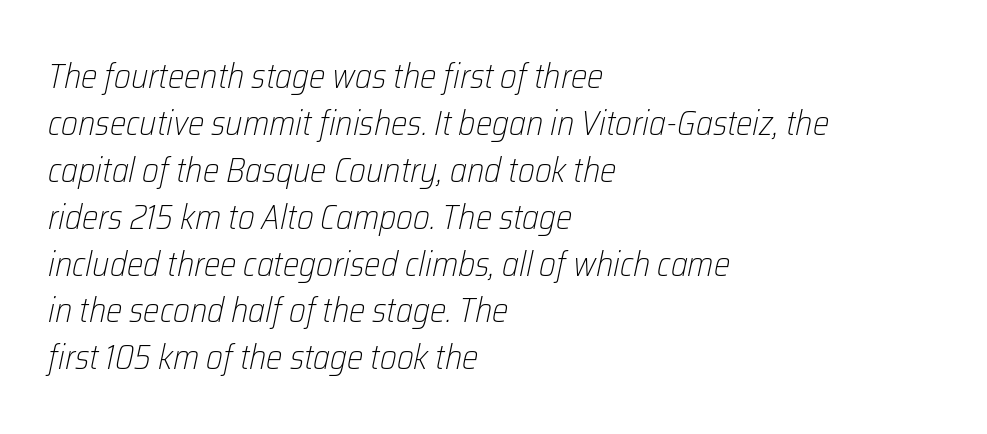
The image shows 35 px light, condensed type, italic (leaning right); set left-aligned, normal line spacing (1.34x), normal letter spacing, not underlined; low stroke contrast and a medium x-height.
